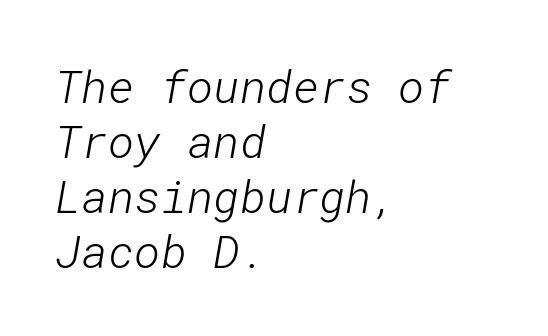
The image shows 45 px light sans-serif type; set left-aligned, line spacing 1.22x, normal letter spacing, not underlined; low stroke contrast and a medium x-height.
